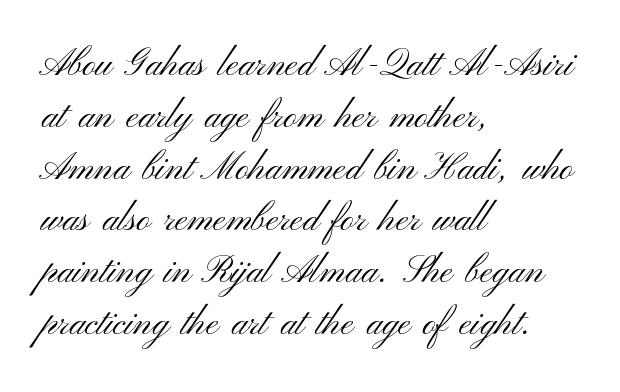
The image shows 37 px light, wide sans-serif type; set left-aligned, normal line spacing (1.4x), normal letter spacing, not underlined; medium stroke contrast and a small x-height.
